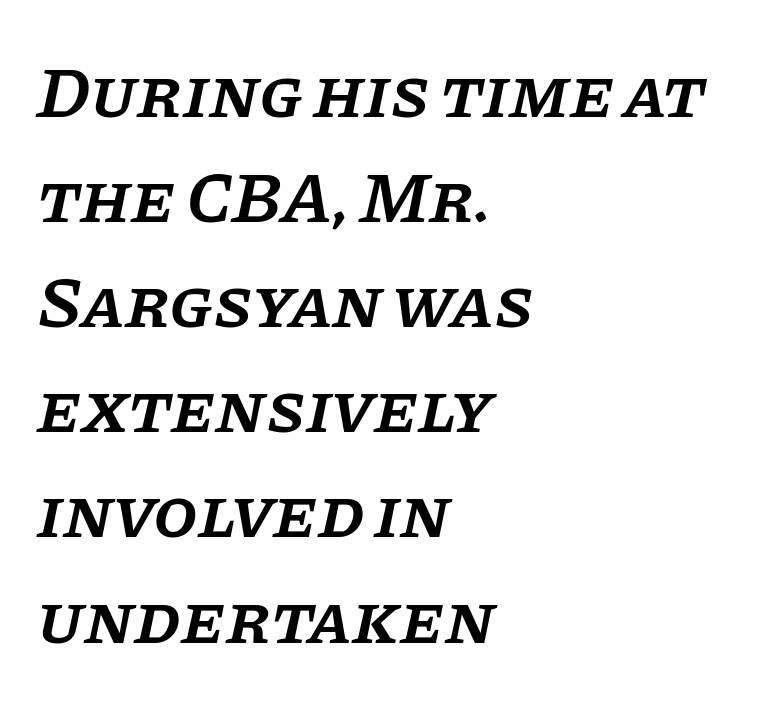
The image shows 72 px semibold serif type, italic (leaning right); set left-aligned, normal line spacing (1.46x), normal letter spacing, not underlined; low stroke contrast and a large x-height.
